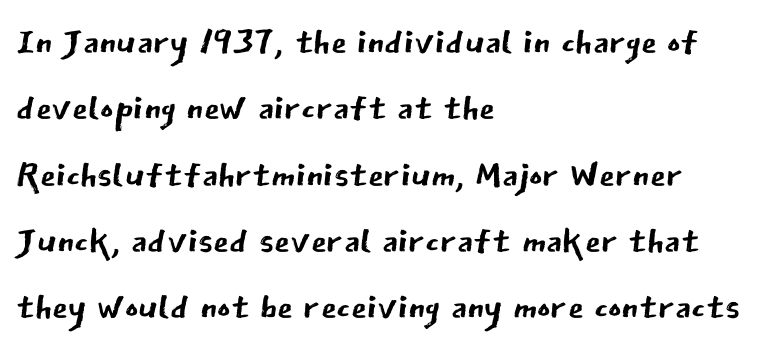
Baseline-to-baseline distance is the conventional proportion of letter height. Descenders are the only things crossing below the line. The font family rendered here belongs to the sans-serif group. The font is comparable to plain body text, perhaps lighter. Posture: upright roman. Horizontally, the lines are justified to the leading edge only.
